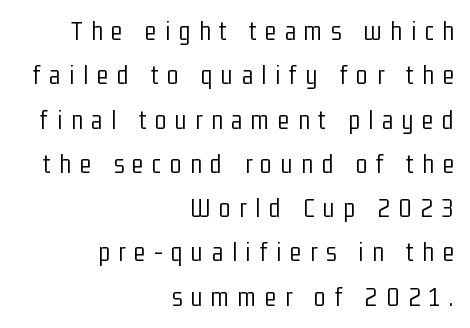
Descender tails drop into unmarked territory. Teacher's note: observe the even right margin — that is flush-right alignment. Vertical spacing — default. On a weight scale, this lands at 450 or below.
